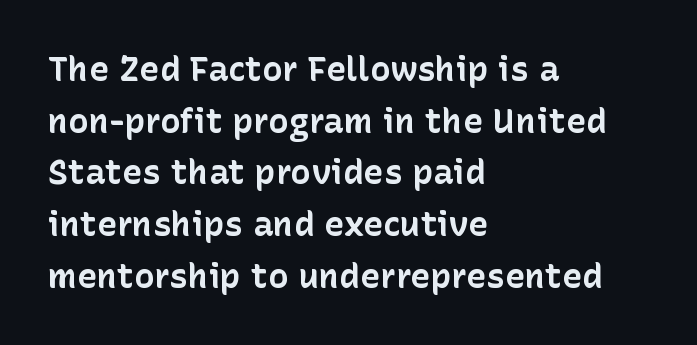
The image shows 34 px bold sans-serif type, upright; set left-aligned, normal line spacing (1.52x), normal letter spacing, not underlined; low stroke contrast and a medium x-height.
